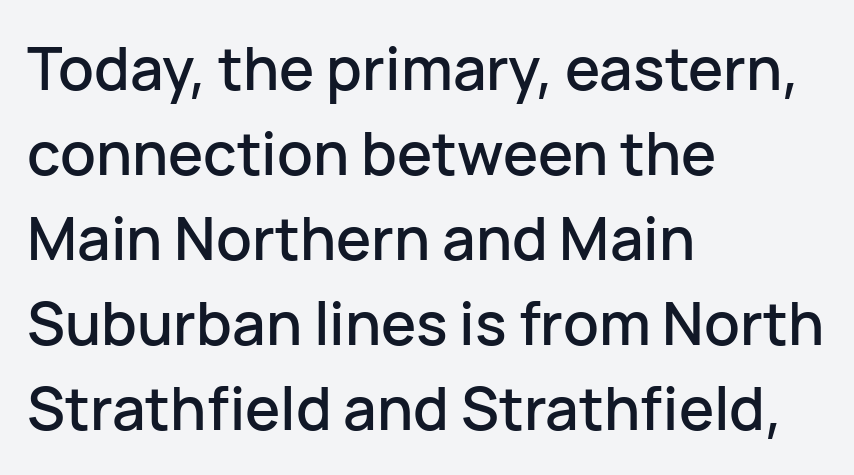
{"serif": "no", "italic": "no", "width": "normal", "stroke_contrast": "low", "x_height": "medium", "monospaced": "no", "underline": "no", "align": "left", "line_spacing": "normal", "line_spacing_ratio": 1.44, "letter_spacing": "normal", "letter_spacing_em": 0.0, "glyph_px": 59}
